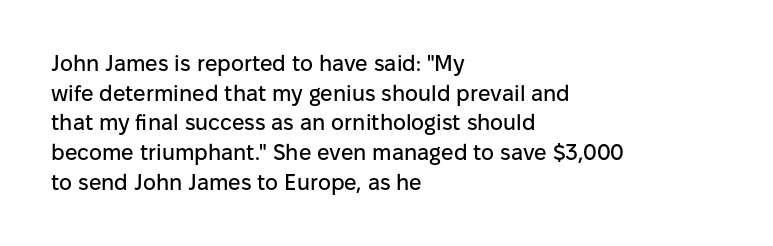
Q: Is the text italic (slanted)? A: No, it is upright.
Q: Is the text underlined? A: No.
Q: How is the paragraph aligned? A: Left-aligned.
Q: Is the spacing between letters normal or unusually wide? A: Normal.
Q: Is the spacing between lines tight, normal or loose? A: Normal.
